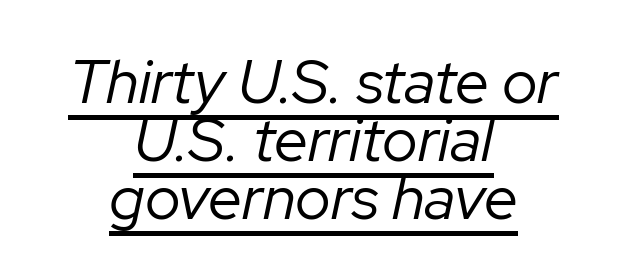
A typesetter would call this proportional, since set widths differ per character. Descenders here cross a horizontal rule under the line. Slant detected: the letters are inclined. Tightly led — the rows are bunched. No heavy texture on the line: the type isn't bold. The paragraph shown floats in the horizontal middle.
